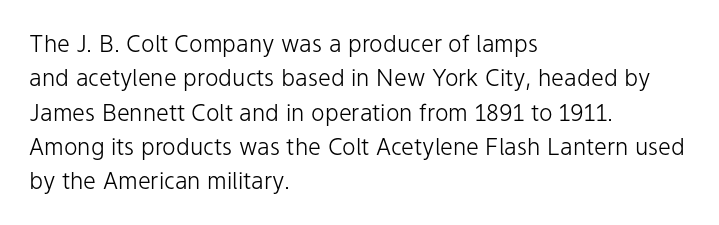
The image shows 23 px text type, upright; set left-aligned, normal line spacing (1.49x), normal letter spacing, not underlined.
